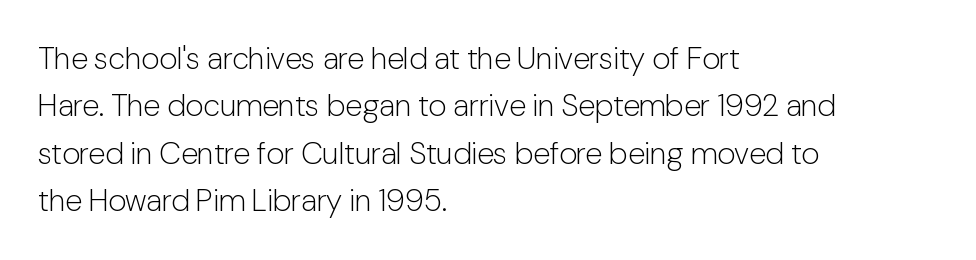
The space directly below the letters is spotless. Regular leading. The font sits on the lighter half of the weight spectrum, regular included. The letters stand straight up with perfectly vertical stems.
